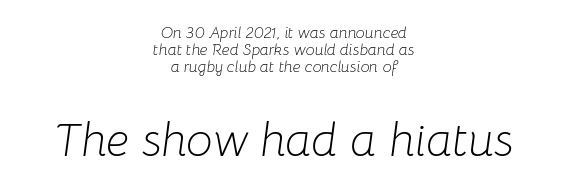
The image shows 47 px light type, italic (leaning right); set centered, tight line spacing (1.05x), normal letter spacing, not underlined; the second (bottom) block is 2.94x larger; low stroke contrast and a medium x-height.
